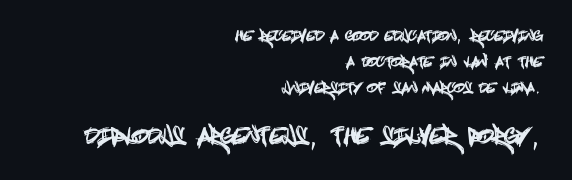
{"underline": "no", "align": "right", "line_spacing_ratio": 1.87, "letter_spacing": "normal", "letter_spacing_em": 0.0, "larger_block": "second", "size_ratio": 1.57, "glyph_px": 22}
